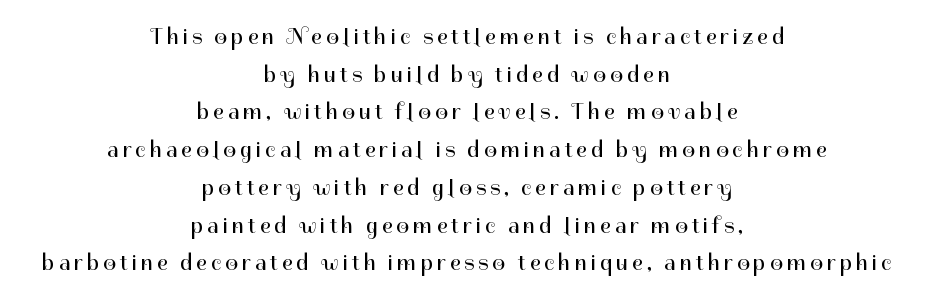
Q: Is the text bold? A: No.
Q: Is the text italic (slanted)? A: No, it is upright.
Q: Is the text underlined? A: No.
Q: How is the paragraph aligned? A: Centered.
Q: Is the spacing between lines tight, normal or loose? A: Normal.
